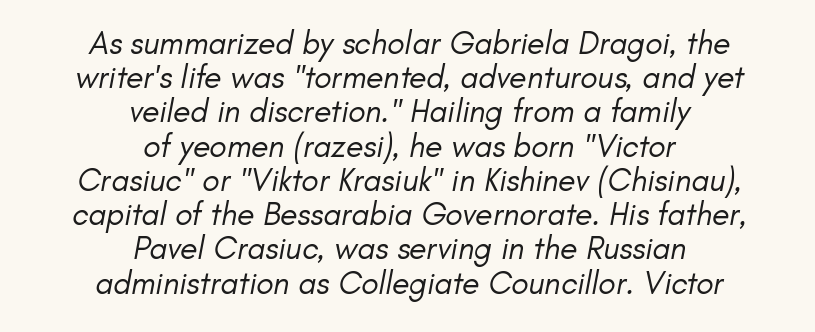
{"serif": "no", "bold": "no", "weight": "regular", "width": "normal", "stroke_contrast": "low", "x_height": "small", "monospaced": "no", "underline": "no", "align": "center", "line_spacing": "tight", "line_spacing_ratio": 1.07, "letter_spacing": "normal", "letter_spacing_em": 0.0, "glyph_px": 32}
